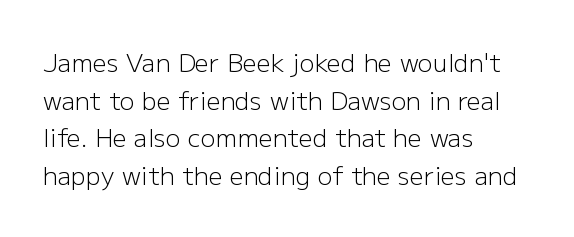
Q: Is the text bold? A: No.
Q: Is the text italic (slanted)? A: No, it is upright.
Q: Is the text underlined? A: No.
Q: How is the paragraph aligned? A: Left-aligned.
Q: Is the spacing between letters normal or unusually wide? A: Normal.
Q: Is the spacing between lines tight, normal or loose? A: Normal.
